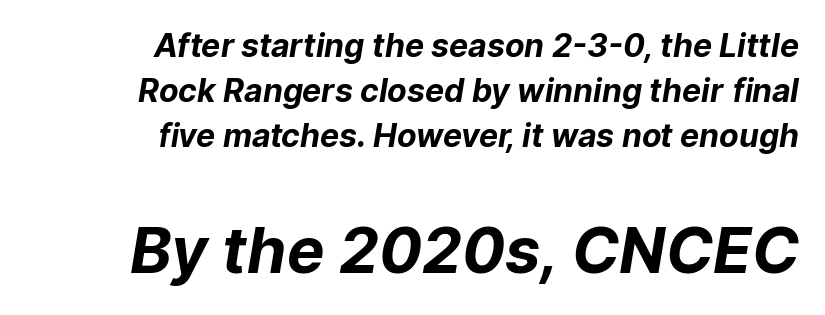
The letters are bold, with thick, heavy strokes. A flush-right, rag-left setting is used for this passage. Spacing verdict: proportional, widths tailored to each character. In terms of letterform style, serifs are entirely absent. The lower block of text is set noticeably larger than the block above it. The letters sit at their default tracking, neither squeezed nor spread.
